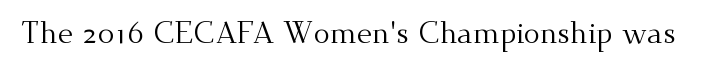
{"serif": "yes", "italic": "no", "bold": "no", "weight": "regular", "width": "normal", "stroke_contrast": "medium", "x_height": "small", "monospaced": "no", "underline": "no", "letter_spacing": "normal", "letter_spacing_em": 0.0, "glyph_px": 30}
